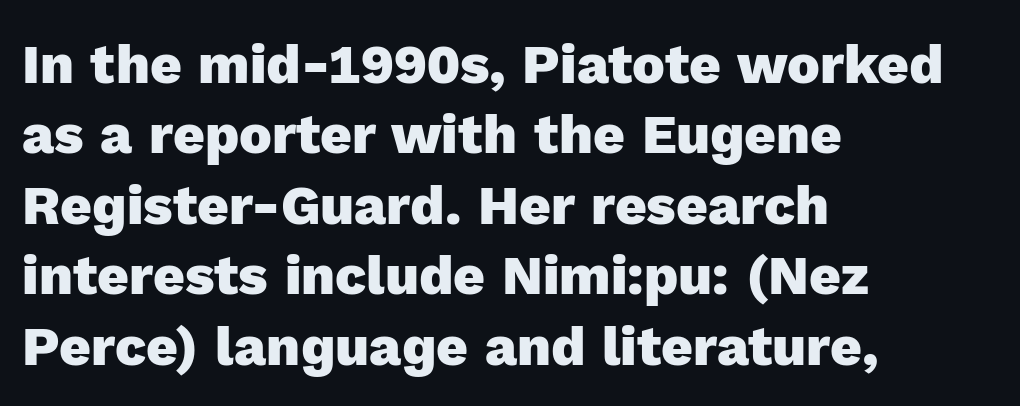
In terms of letterspacing, this is plain default setting. The letters advance in unequal steps, a hallmark of proportional type. This sample uses a sans-serif face. The rag falls on the right side of this text block. The passage shown is not underscored anywhere. Does the weight exceed regular? Yes, all the way to bold.
